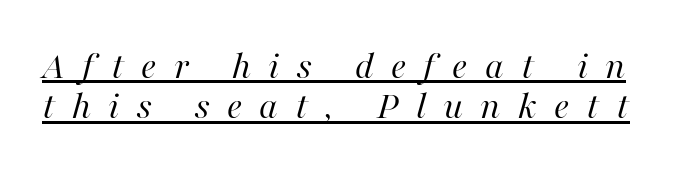
The image shows 40 px regular-weight type, italic (leaning right); set tight line spacing (1.01x), unusually wide letter spacing (+0.43 em), underlined; high stroke contrast and a medium x-height.
